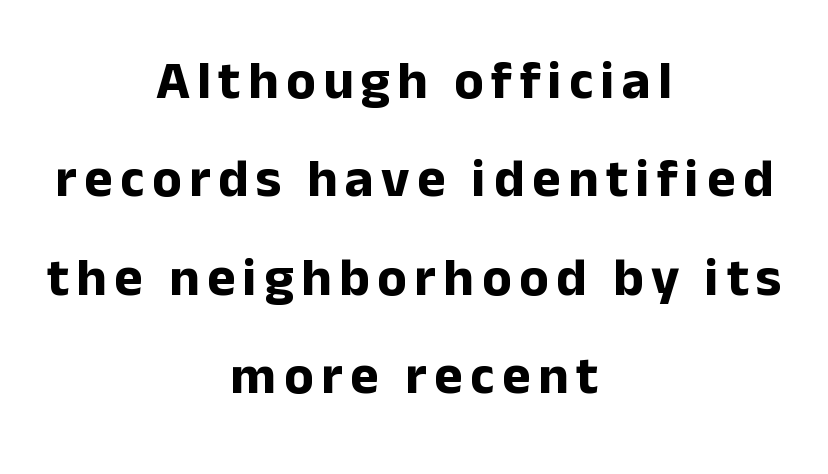
{"serif": "no", "italic": "no", "bold": "yes", "weight": "bold", "width": "normal", "stroke_contrast": "low", "x_height": "medium", "monospaced": "no", "underline": "no", "align": "center", "line_spacing_ratio": 1.82, "glyph_px": 54}
